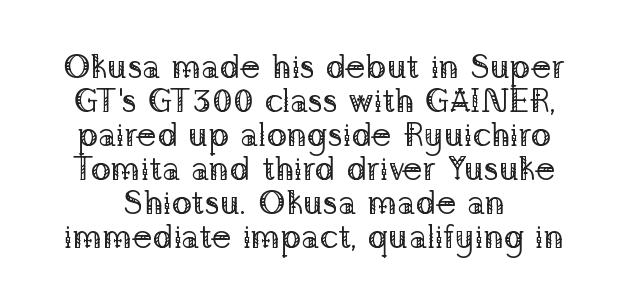
The image shows 34 px regular-weight serif type, upright; set tight line spacing (1.0x), normal letter spacing, not underlined; low stroke contrast and a medium x-height.
